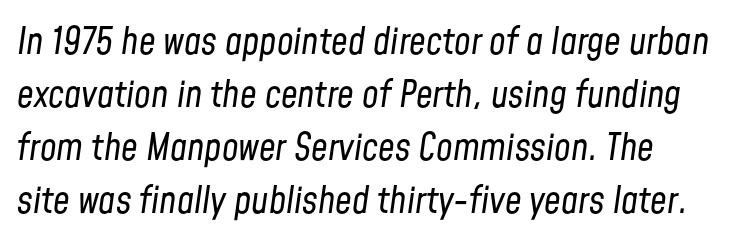
{"italic": "yes", "lean": "right", "slant_degrees": 8, "bold": "no", "weight": "regular", "width": "condensed", "stroke_contrast": "low", "x_height": "medium", "monospaced": "no", "underline": "no", "line_spacing": "normal", "line_spacing_ratio": 1.43, "letter_spacing": "normal", "letter_spacing_em": 0.0, "glyph_px": 37}
